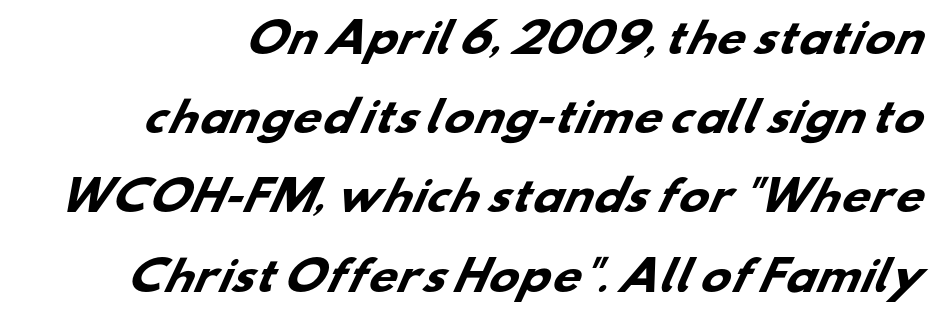
Is this a fixed-width face? No — the glyphs have proportional, varying widths. Interline gaps are noticeably wide in this sample. Students, note that the glyphs here touch the page at normal intervals. Check under the words: just untouched page. The font is running at its bold setting. Font category for this specimen: sans-serif.
